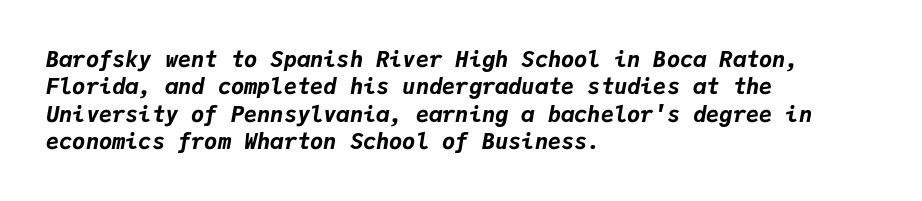
Heavy, bold letterforms. A bare baseline throughout the passage. The glyphs look as if they've been sheared to an angle. Compared with typical body copy, the letter spacing here is the same. One-word summary of the alignment: left.
